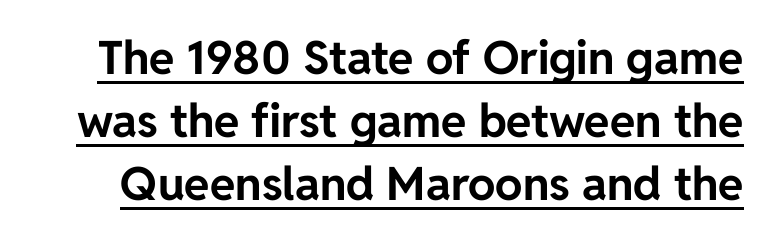
Q: Is the text bold? A: Yes.
Q: Is the text italic (slanted)? A: No, it is upright.
Q: Is the typeface a serif or a sans-serif typeface? A: Sans-serif.
Q: Is the text underlined? A: Yes.
Q: Is the spacing between letters normal or unusually wide? A: Normal.
Q: Is the spacing between lines tight, normal or loose? A: Normal.
Q: Width (condensed, normal, or wide)? A: Normal.
Q: Stroke contrast? A: Low.
Q: x-height? A: Medium.
Q: Monospaced? A: No.
